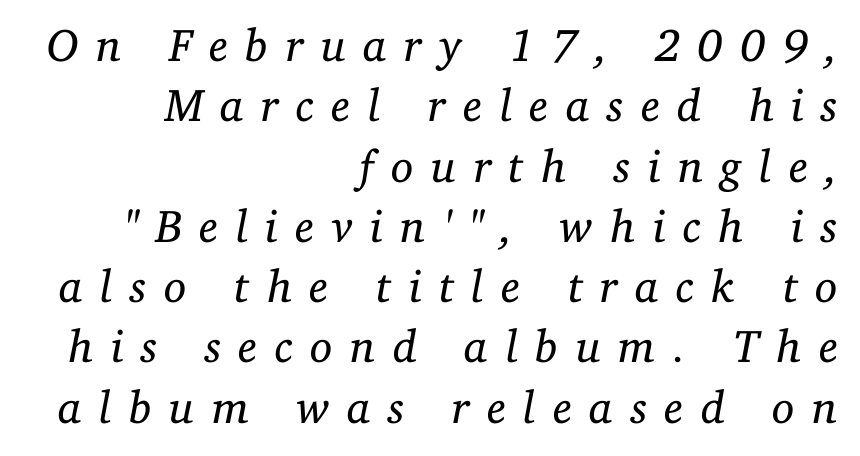
{"serif": "yes", "italic": "yes", "lean": "right", "slant_degrees": 11, "bold": "no", "weight": "regular", "width": "normal", "stroke_contrast": "low", "x_height": "medium", "monospaced": "no", "underline": "no", "align": "right", "line_spacing": "normal", "line_spacing_ratio": 1.31, "letter_spacing": "wide", "letter_spacing_em": 0.37, "glyph_px": 46}
